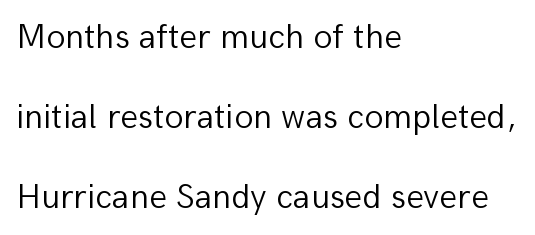
{"serif": "no", "italic": "no", "bold": "no", "weight": "light", "width": "normal", "stroke_contrast": "low", "x_height": "medium", "monospaced": "no", "underline": "no", "align": "left", "line_spacing": "loose", "line_spacing_ratio": 2.28, "letter_spacing": "normal", "letter_spacing_em": 0.0, "glyph_px": 35}
